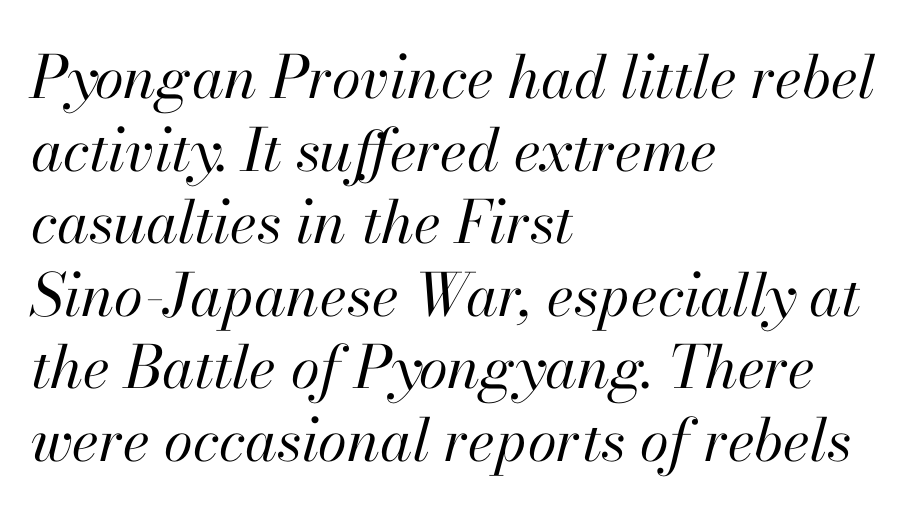
{"italic": "yes", "lean": "right", "slant_degrees": 13, "bold": "no", "weight": "regular", "width": "normal", "stroke_contrast": "high", "x_height": "small", "monospaced": "no", "underline": "no", "align": "left", "line_spacing_ratio": 1.23, "letter_spacing": "normal", "letter_spacing_em": 0.0, "glyph_px": 59}
